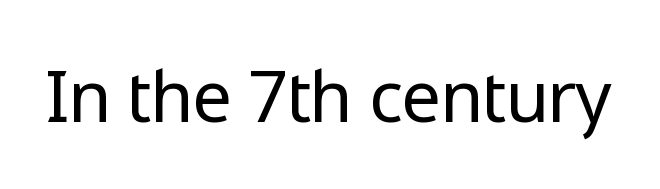
{"serif": "no", "italic": "no", "bold": "no", "weight": "regular", "width": "normal", "stroke_contrast": "low", "x_height": "medium", "monospaced": "no", "underline": "no", "letter_spacing": "normal", "letter_spacing_em": 0.0, "glyph_px": 71}
